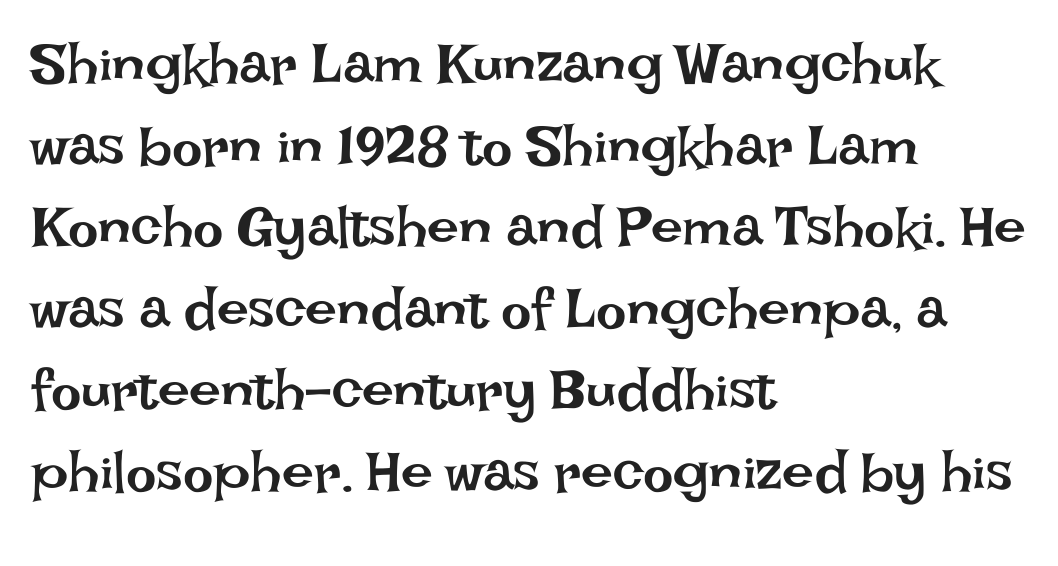
{"italic": "no", "bold": "no", "weight": "regular", "width": "normal", "stroke_contrast": "low", "x_height": "large", "monospaced": "no", "underline": "no", "align": "left", "line_spacing": "normal", "line_spacing_ratio": 1.43, "letter_spacing": "normal", "letter_spacing_em": 0.0, "glyph_px": 57}
